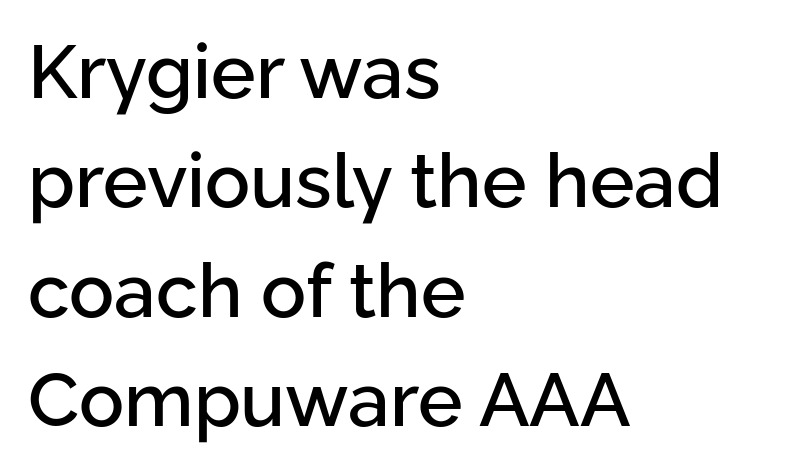
The line texture is even and compact thanks to regular tracking. Each letter keeps its own natural width here, so spacing adapts to shape. The letters stand upright; this is a roman face. I'd call this a sans setting — the letters go barefoot. The area under the type is left untouched.
